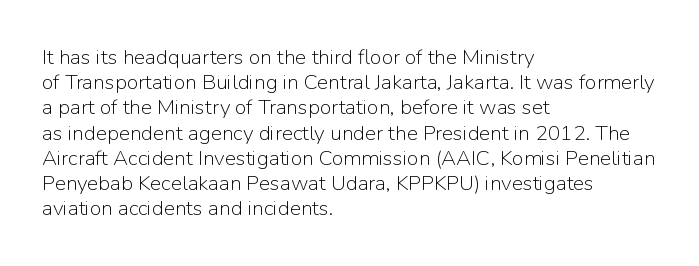
Q: Is the text bold? A: No.
Q: Is the text italic (slanted)? A: No, it is upright.
Q: Is the text underlined? A: No.
Q: How is the paragraph aligned? A: Left-aligned.
Q: Is the spacing between letters normal or unusually wide? A: Normal.
